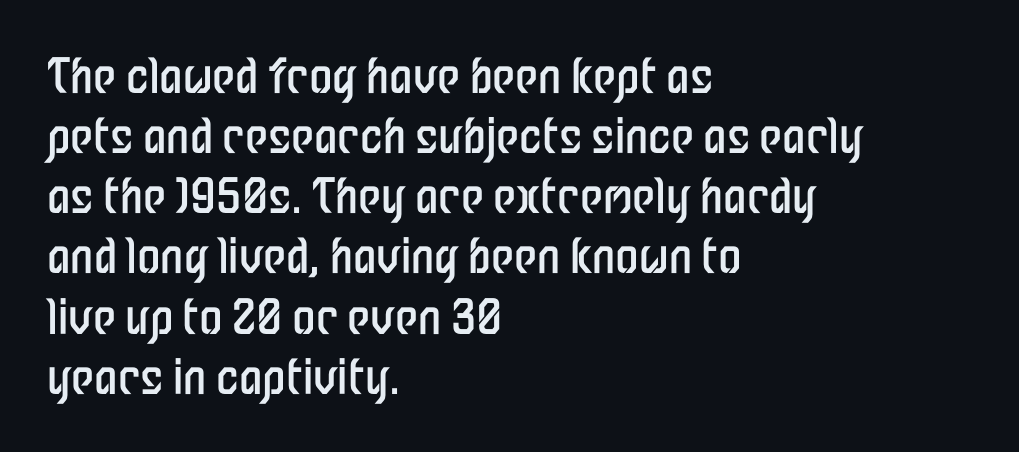
Underlining? Definitely not there. The typesetter chose a ragged-right arrangement here. The weight would be labelled regular, book, light, or lighter still. Spacing verdict: proportional, widths tailored to each character.
